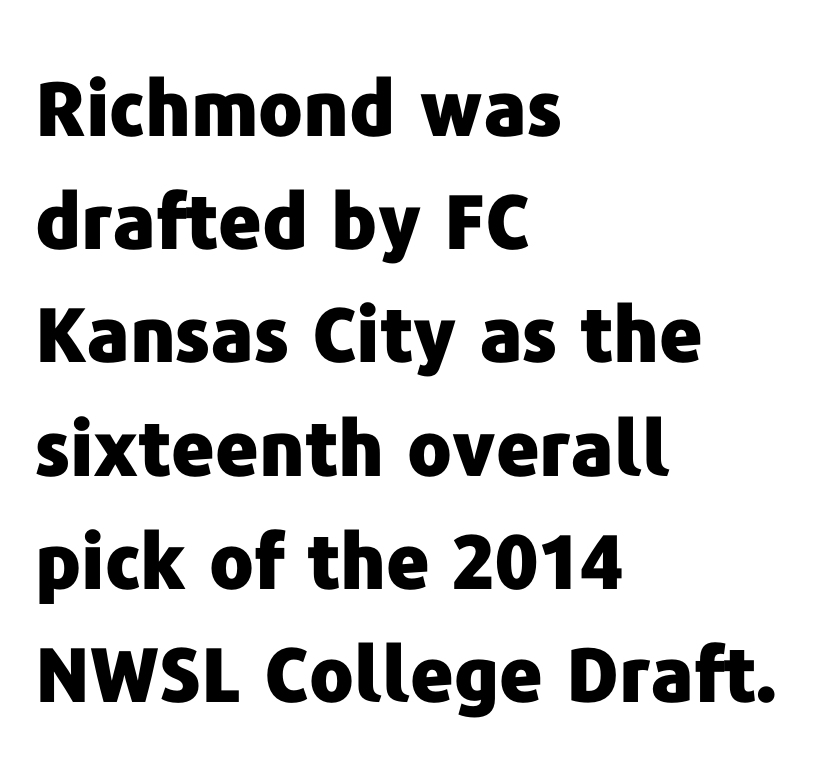
The image shows 75 px heavy sans-serif type, upright; set left-aligned, normal line spacing (1.51x), normal letter spacing, not underlined; low stroke contrast and a medium x-height.
